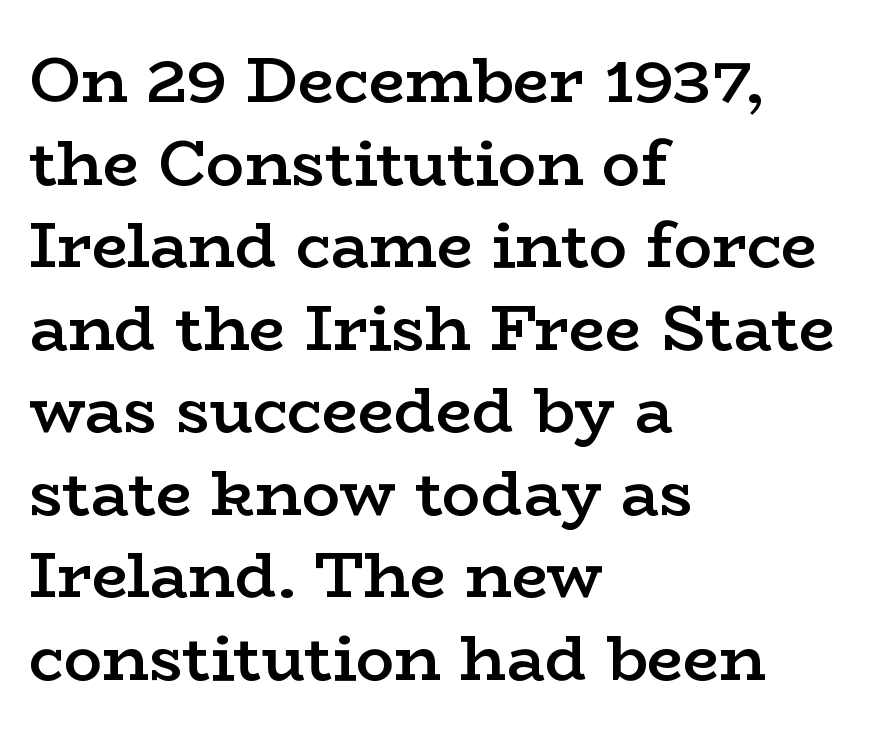
The glyphs are unaccompanied by any horizontal stroke below them. Notice how the passage keeps a crisp vertical edge on the left only. The rows are spaced the way most documents space them. Caption: semibold face, moderately heavy strokes. Each letter's strokes conclude with small projecting serifs. No italicization has been applied; the sample stays upright.
